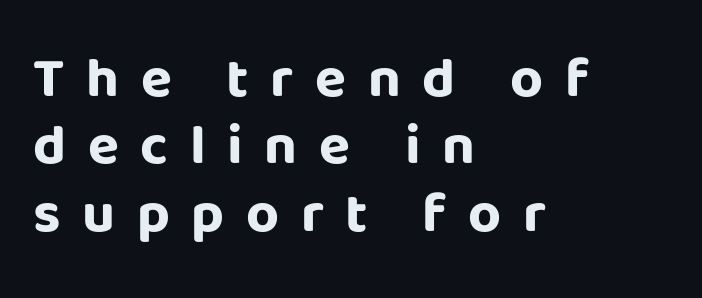
The image shows 57 px bold sans-serif type, upright; set left-aligned, line spacing 1.18x, unusually wide letter spacing (+0.38 em), not underlined; low stroke contrast and a large x-height.
